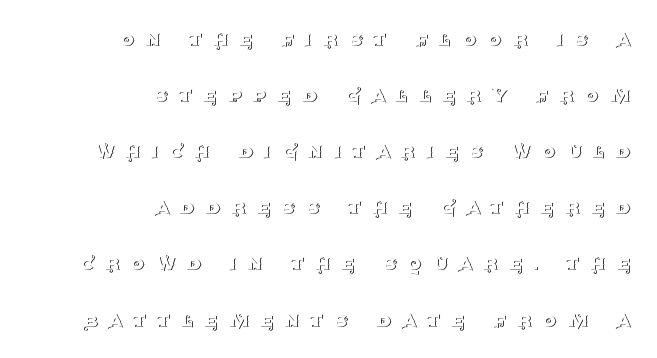
{"italic": "no", "bold": "no", "underline": "no", "align": "right", "line_spacing": "loose", "line_spacing_ratio": 2.44, "letter_spacing": "wide", "letter_spacing_em": 0.48, "glyph_px": 23}
